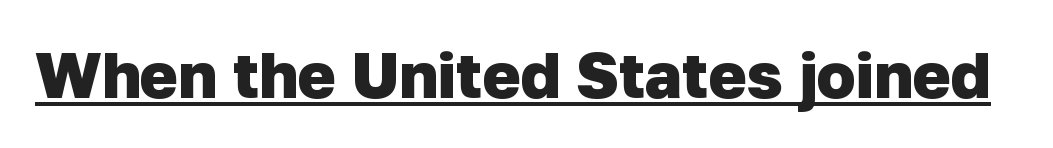
Q: Is the text bold? A: Yes.
Q: Is the typeface a serif or a sans-serif typeface? A: Sans-serif.
Q: Is the text underlined? A: Yes.
Q: Is the spacing between letters normal or unusually wide? A: Normal.
Q: Width (condensed, normal, or wide)? A: Normal.
Q: Stroke contrast? A: Low.
Q: x-height? A: Medium.
Q: Monospaced? A: No.
